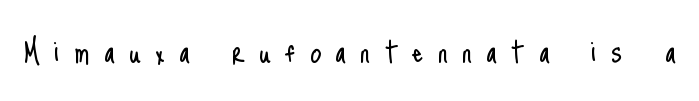
Q: Is the text bold? A: No.
Q: Is the text italic (slanted)? A: No, it is upright.
Q: Is the typeface a serif or a sans-serif typeface? A: Sans-serif.
Q: Is the text underlined? A: No.
Q: Is the spacing between letters normal or unusually wide? A: Unusually wide.
Q: Width (condensed, normal, or wide)? A: Condensed.
Q: Stroke contrast? A: Low.
Q: x-height? A: Small.
Q: Monospaced? A: No.
